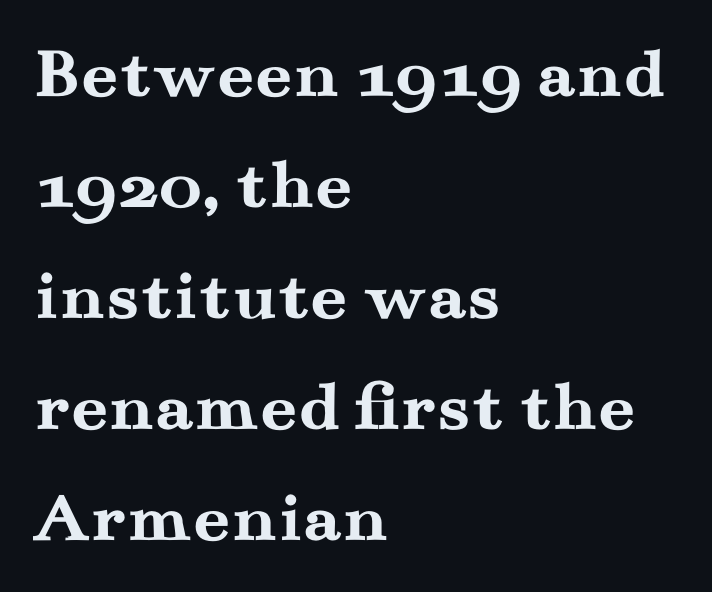
Spacing between characters is what you'd get straight out of the box. This block has exactly the height ordinary leading produces. Casual observation: everything's shoved over to the left. Style check: upright.
